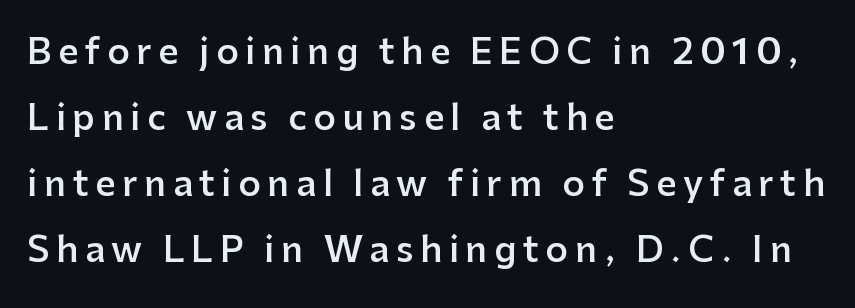
When letters stand straight like this, we call the style roman or upright. The specimen omits any rule beneath the text block's lines. The face used here is proportionally spaced, like ordinary book or web type. The glyphs have the mass of a demibold cut, below bold. Teacher's note: observe the even left margin — that is flush-left alignment. Observe the absence of serifs on each vertical stroke in this sample.
